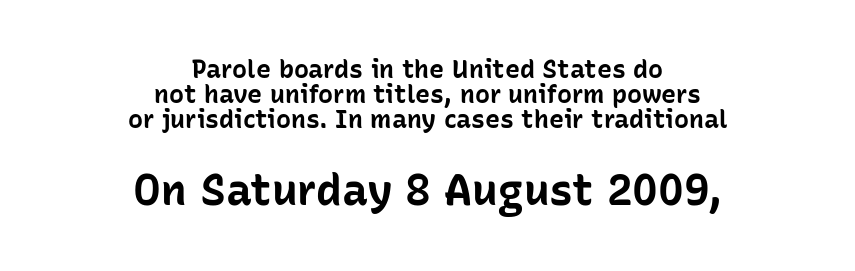
The image shows 43 px bold sans-serif type, upright; set centered, tight line spacing (1.01x), normal letter spacing, not underlined; the second (bottom) block is 1.72x larger; low stroke contrast and a medium x-height.
